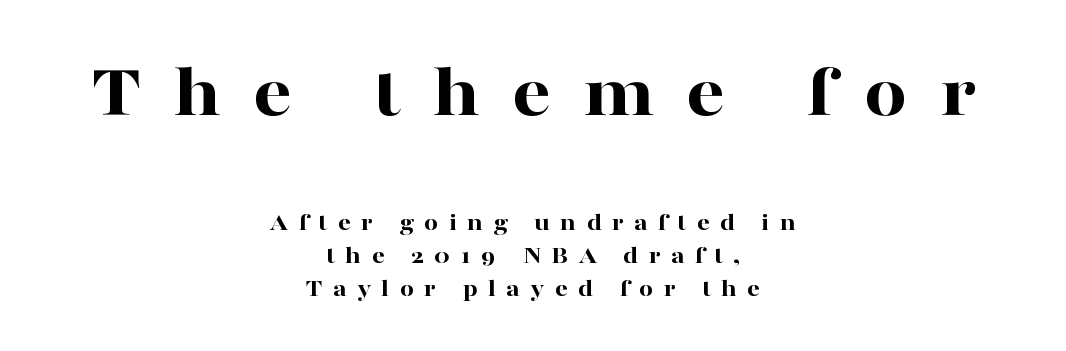
What weight is shown? A full bold with thick strokes. Every row of glyphs is offset so its center matches the block's center. Descenders are the only things crossing below the line. This sample has the flowing, uneven cadence of proportional lettering.
